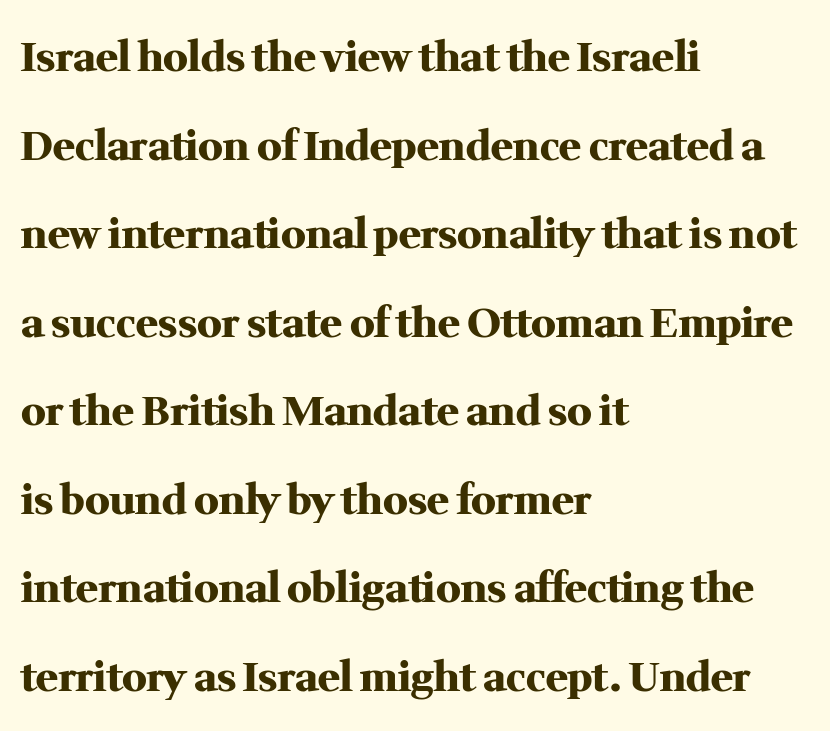
Do the characters align in a grid? No, the font is proportional. Loosely led — the rows are spread out. Nobody touched the tracking dial on this one. Unlike a clean sans, this face finishes its strokes with serifs. Line beginnings align vertically; line endings do not.
